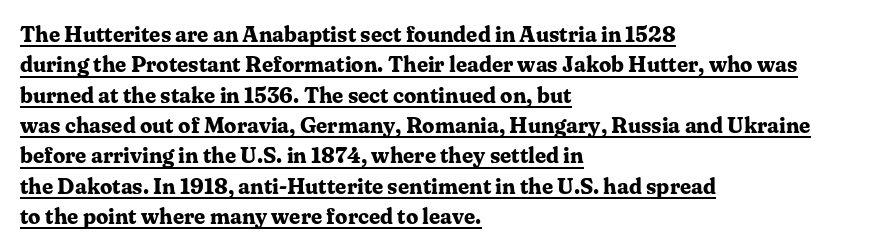
Q: Is the text bold? A: Yes.
Q: Is the text italic (slanted)? A: No, it is upright.
Q: Is the text underlined? A: Yes.
Q: How is the paragraph aligned? A: Left-aligned.
Q: Is the spacing between letters normal or unusually wide? A: Normal.
Q: Is the spacing between lines tight, normal or loose? A: Normal.
